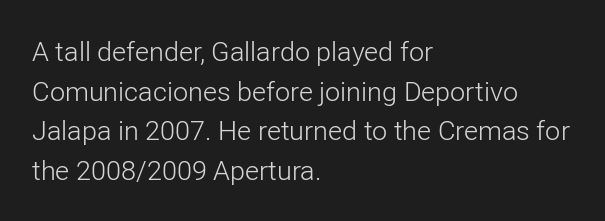
Q: Is the text bold? A: No.
Q: Is the text italic (slanted)? A: No, it is upright.
Q: Is the text underlined? A: No.
Q: How is the paragraph aligned? A: Left-aligned.
Q: Is the spacing between letters normal or unusually wide? A: Normal.
Q: Is the spacing between lines tight, normal or loose? A: Normal.
